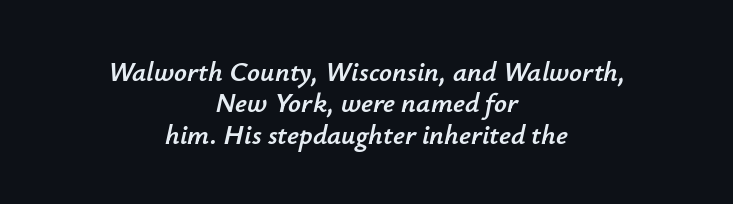
The baseline area is clear. Would a proofreader flag this as italicized? Yes. No extra tracking has been applied to these lines. Note the varied advance widths — an 'i' is clearly narrower than an 'm'. Is there much room between lines? No — they nearly touch. The paragraph shown floats in the horizontal middle.
